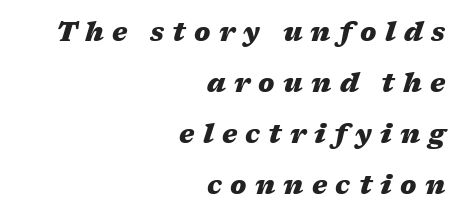
The glyphs are unaccompanied by any horizontal stroke below them. The font is running at its bold setting. The font's italic variant was chosen for this text. Words appear elongated and porous because spacing is wide. These lines are set flush right with a ragged left edge. Quick note: interline space is abundant.
